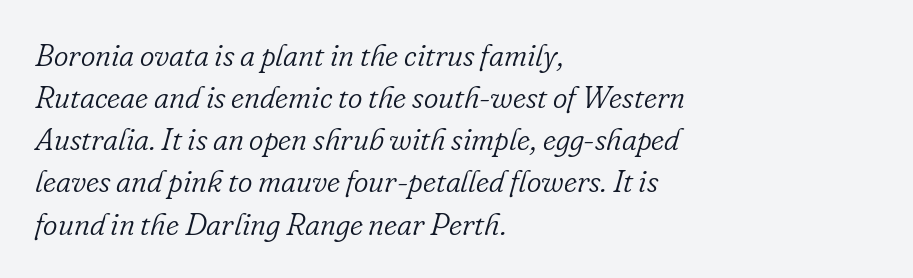
{"serif": "yes", "italic": "yes", "lean": "right", "slant_degrees": 16, "bold": "no", "weight": "light", "width": "normal", "stroke_contrast": "low", "x_height": "small", "monospaced": "no", "underline": "no", "align": "left", "line_spacing": "normal", "line_spacing_ratio": 1.36, "letter_spacing": "normal", "letter_spacing_em": 0.0, "glyph_px": 31}
